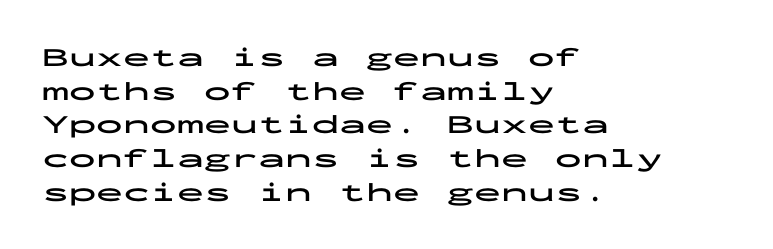
Its strokes are broad and dark, the hallmark of bold type. It's the straight-up-and-down kind of type. Regular leading. Caption: standard tracking, unaltered.
